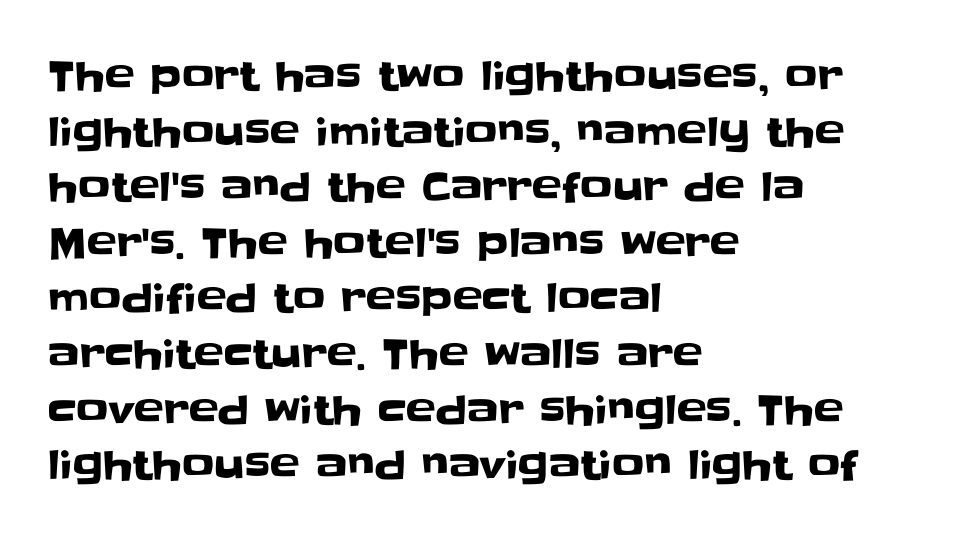
The image shows 40 px sans-serif type, upright; set left-aligned, normal line spacing (1.39x), normal letter spacing, not underlined; low stroke contrast and a large x-height.
